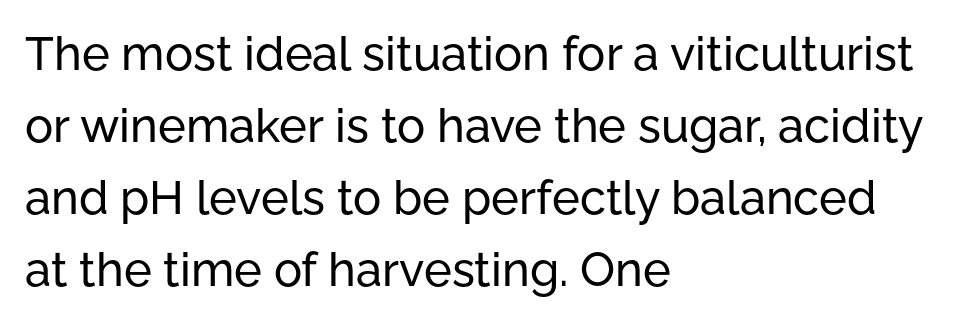
Q: Is the text italic (slanted)? A: No, it is upright.
Q: Is the typeface a serif or a sans-serif typeface? A: Sans-serif.
Q: Is the text underlined? A: No.
Q: How is the paragraph aligned? A: Left-aligned.
Q: Is the spacing between letters normal or unusually wide? A: Normal.
Q: Is the spacing between lines tight, normal or loose? A: Normal.
Q: Width (condensed, normal, or wide)? A: Normal.
Q: Stroke contrast? A: Low.
Q: x-height? A: Medium.
Q: Monospaced? A: No.
